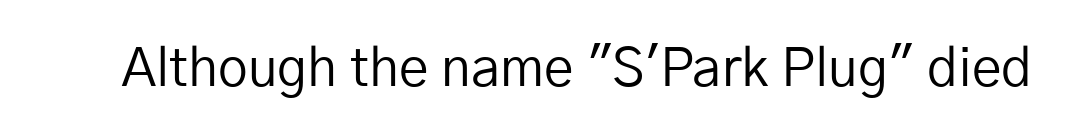
Q: Is the text bold? A: No.
Q: Is the text italic (slanted)? A: No, it is upright.
Q: Is the typeface a serif or a sans-serif typeface? A: Sans-serif.
Q: Is the text underlined? A: No.
Q: Is the spacing between letters normal or unusually wide? A: Normal.
Q: Width (condensed, normal, or wide)? A: Normal.
Q: Stroke contrast? A: Low.
Q: x-height? A: Medium.
Q: Monospaced? A: No.
